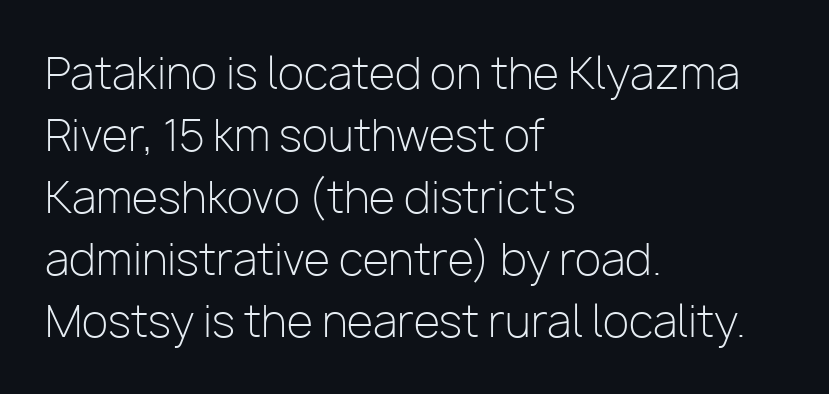
{"serif": "no", "italic": "no", "bold": "no", "weight": "light", "width": "normal", "stroke_contrast": "low", "x_height": "medium", "monospaced": "no", "underline": "no", "align": "left", "line_spacing": "normal", "line_spacing_ratio": 1.44, "letter_spacing": "normal", "letter_spacing_em": 0.0, "glyph_px": 43}
